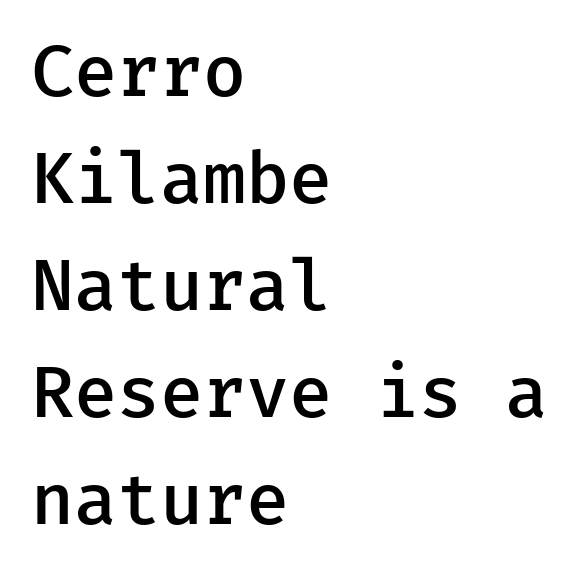
Default kerning and tracking; the words read as compact shapes. Compared with typical paragraphs, the rows here are spaced about the same. Underline: absent. Every character sits straight up, as roman type does.
